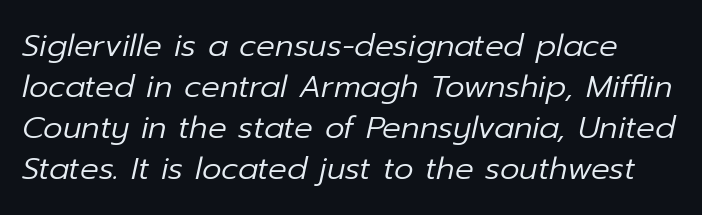
The image shows 31 px regular-weight type, italic (leaning right); set normal line spacing (1.32x), normal letter spacing, not underlined; low stroke contrast and a medium x-height.
